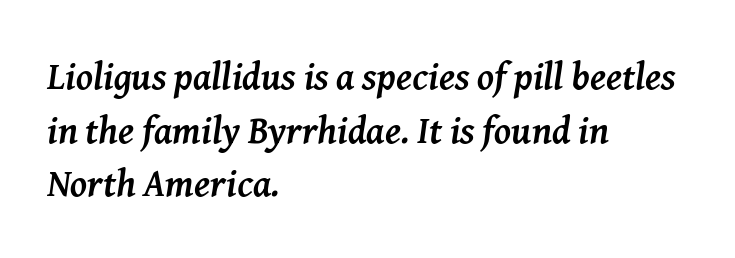
Q: Is the text bold? A: Yes.
Q: Is the text italic (slanted)? A: Yes, it leans right by about 8 degrees.
Q: Is the typeface a serif or a sans-serif typeface? A: Serif.
Q: Is the text underlined? A: No.
Q: How is the paragraph aligned? A: Left-aligned.
Q: Is the spacing between letters normal or unusually wide? A: Normal.
Q: Is the spacing between lines tight, normal or loose? A: Normal.
Q: Width (condensed, normal, or wide)? A: Normal.
Q: Stroke contrast? A: Medium.
Q: x-height? A: Medium.
Q: Monospaced? A: No.
